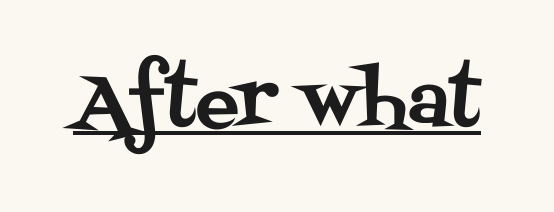
Note the varied advance widths — an 'i' is clearly narrower than an 'm'. In designer terms, the underline attribute is active on this setting. Posture: vertical. The letters sit at their default tracking, neither squeezed nor spread.
